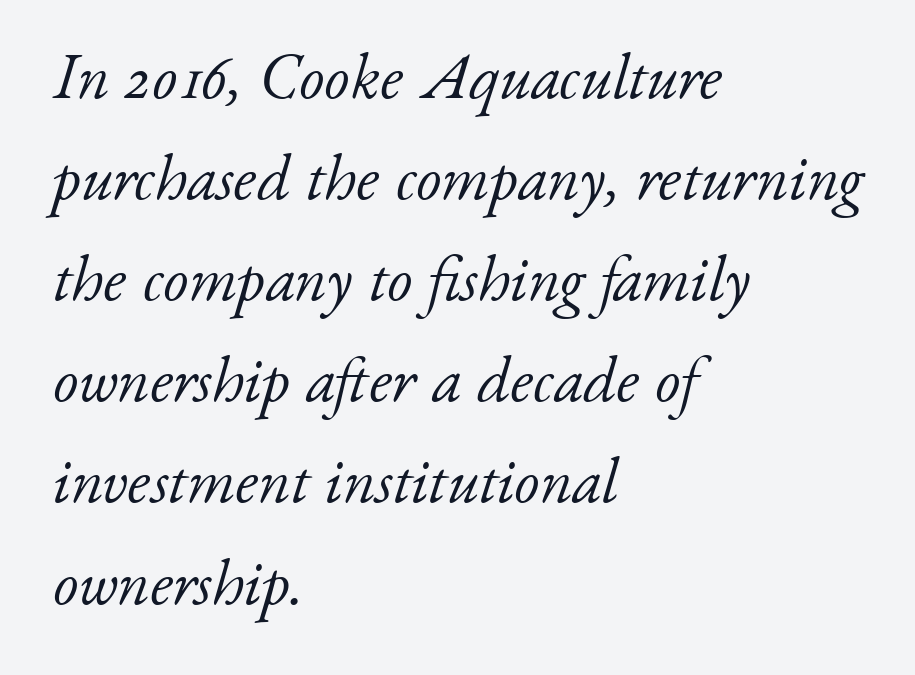
{"serif": "yes", "italic": "yes", "lean": "right", "slant_degrees": 17, "bold": "no", "weight": "light", "width": "normal", "stroke_contrast": "low", "x_height": "small", "monospaced": "no", "underline": "no", "align": "left", "line_spacing": "normal", "line_spacing_ratio": 1.58, "letter_spacing": "normal", "letter_spacing_em": 0.0, "glyph_px": 64}
